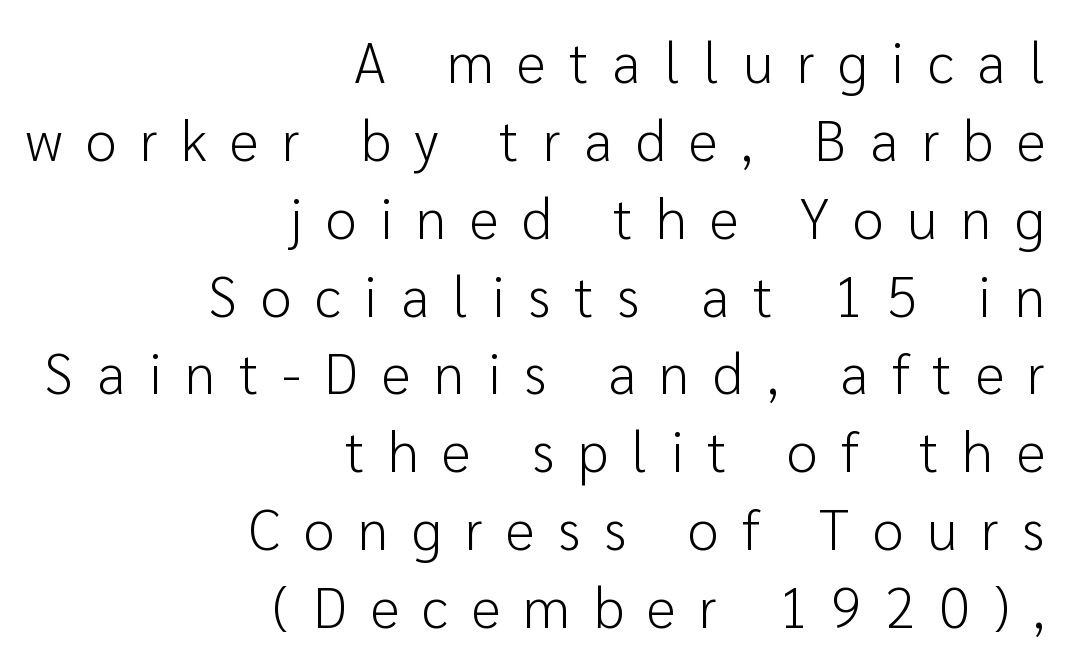
The image shows 56 px light sans-serif type, upright; set right-aligned, normal line spacing (1.39x), unusually wide letter spacing (+0.42 em), not underlined; low stroke contrast and a medium x-height.
